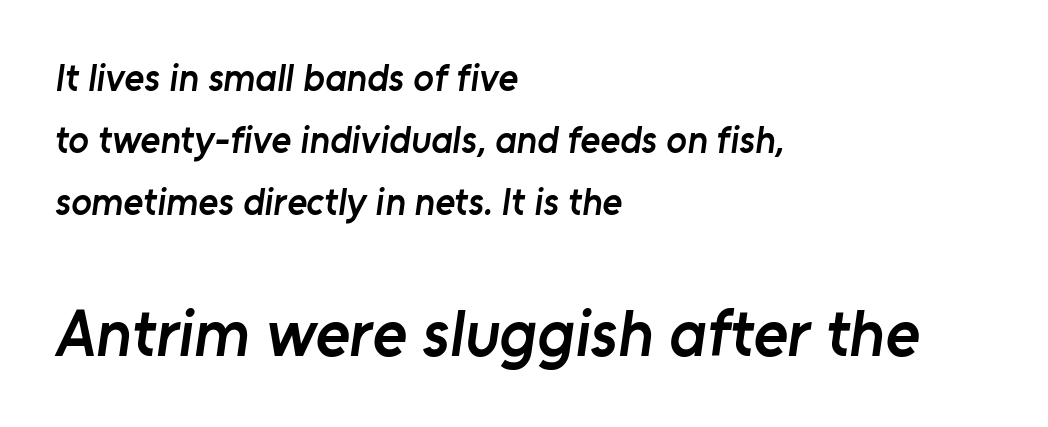
This block has exactly the height ordinary leading produces. The gap between lines stays unmarked. Stroke terminals: plain, sans-serif. One-word summary of the alignment: left. Short note: letters normally spaced. The face used here is proportionally spaced, like ordinary book or web type.
